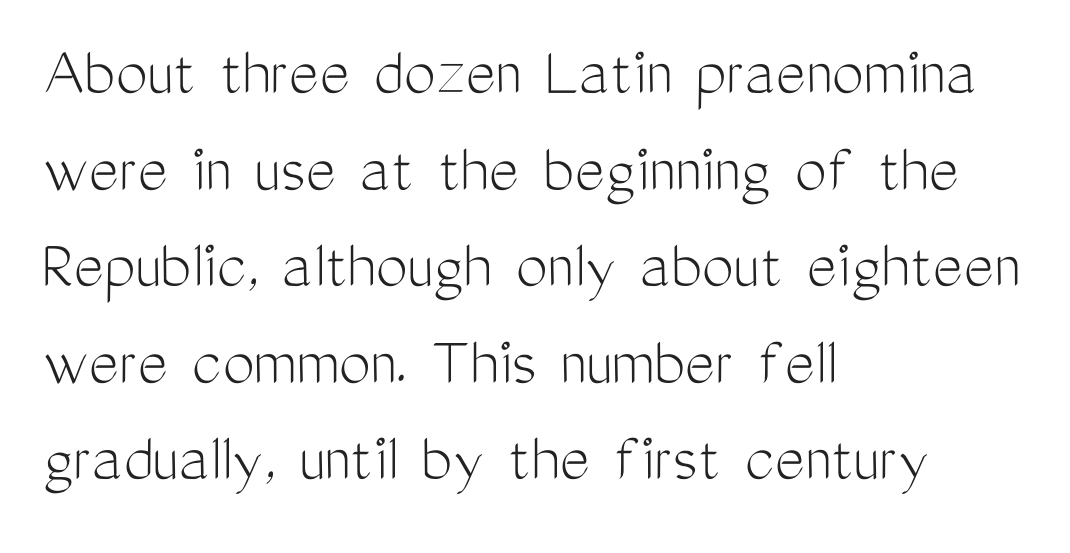
The image shows 71 px light, condensed sans-serif type, upright; set left-aligned, normal line spacing (1.36x), normal letter spacing, not underlined; medium stroke contrast and a medium x-height.
